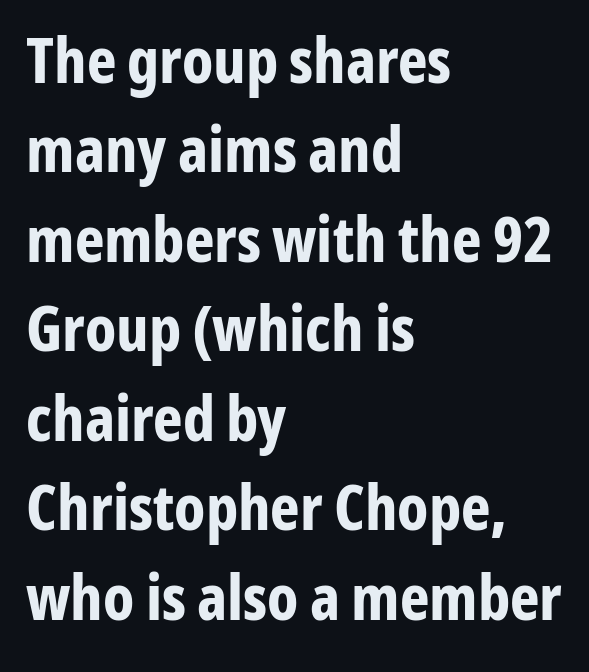
The image shows 63 px bold, condensed sans-serif type, upright; set left-aligned, normal line spacing (1.42x), normal letter spacing, not underlined; low stroke contrast and a medium x-height.
